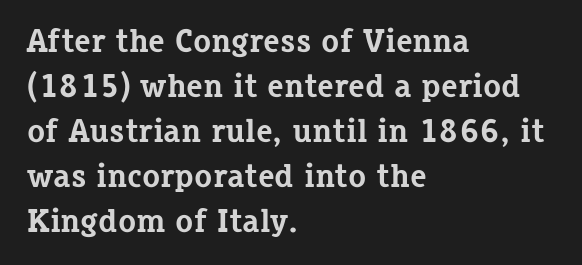
The image shows 33 px bold serif type, upright; set left-aligned, normal line spacing (1.36x), normal letter spacing, not underlined; low stroke contrast and a medium x-height.
